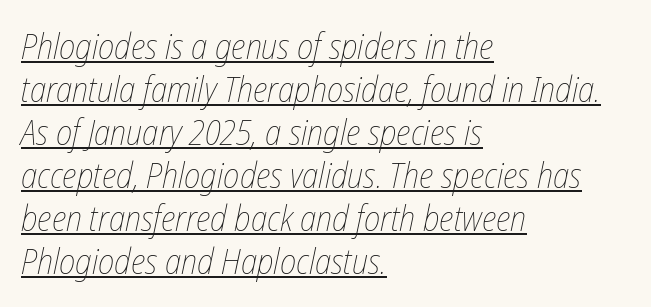
The image shows 35 px thin, condensed type, italic (leaning right); set left-aligned, line spacing 1.23x, normal letter spacing, underlined; low stroke contrast and a medium x-height.
